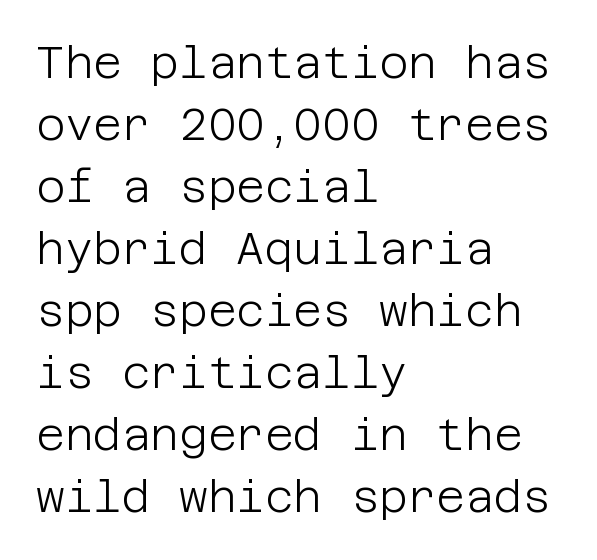
The image shows 44 px light sans-serif type, upright; set left-aligned, normal line spacing (1.41x), normal letter spacing, not underlined; low stroke contrast and a large x-height.
